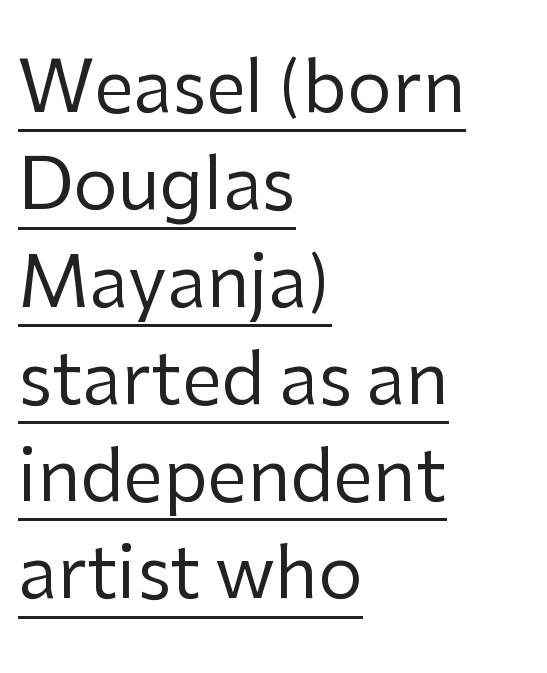
Q: Is the text bold? A: No.
Q: Is the text italic (slanted)? A: No, it is upright.
Q: Is the typeface a serif or a sans-serif typeface? A: Sans-serif.
Q: Is the text underlined? A: Yes.
Q: How is the paragraph aligned? A: Left-aligned.
Q: Is the spacing between letters normal or unusually wide? A: Normal.
Q: Is the spacing between lines tight, normal or loose? A: Normal.
Q: Width (condensed, normal, or wide)? A: Normal.
Q: Stroke contrast? A: Low.
Q: x-height? A: Medium.
Q: Monospaced? A: No.
